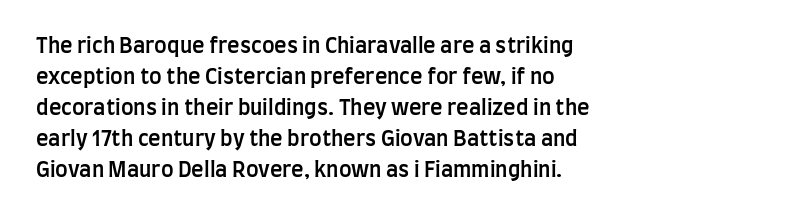
The image shows 21 px text type, upright; set left-aligned, normal line spacing (1.48x), normal letter spacing, not underlined.
